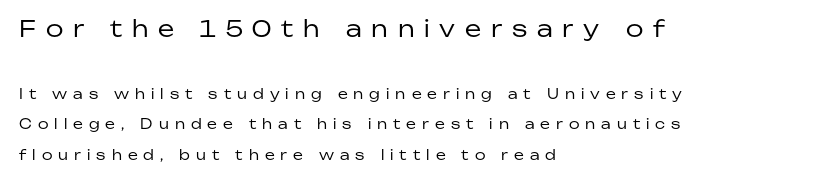
The emphasis by scale lands on block number one, above. Short and long lines alike share a common starting point at left. Weight class: somewhere from thin through regular. When letters stand straight like this, we call the style roman or upright.
